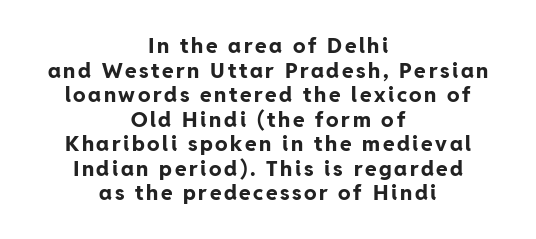
Q: Is the text bold? A: Yes.
Q: Is the text italic (slanted)? A: No, it is upright.
Q: Is the text underlined? A: No.
Q: How is the paragraph aligned? A: Centered.
